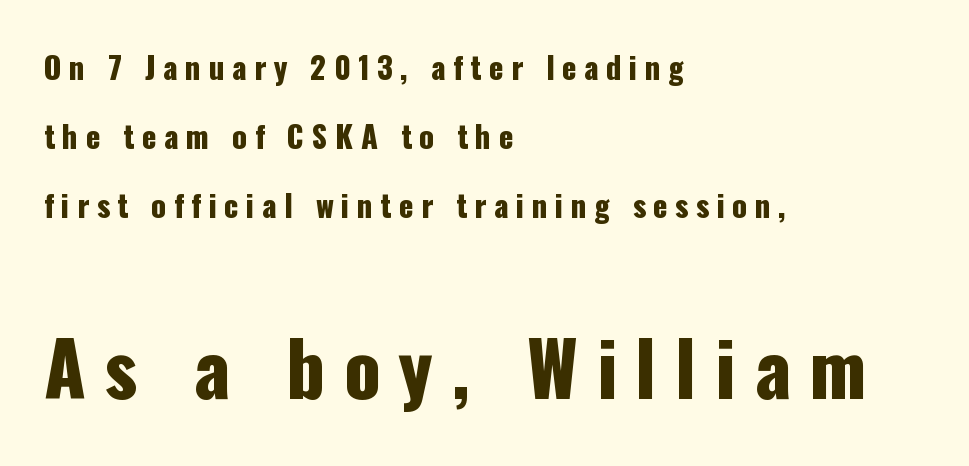
The image shows 74 px condensed sans-serif type, upright; set left-aligned, loose line spacing (2.3x), unusually wide letter spacing (+0.25 em), not underlined; the second (bottom) block is 2.47x larger; low stroke contrast and a medium x-height.
